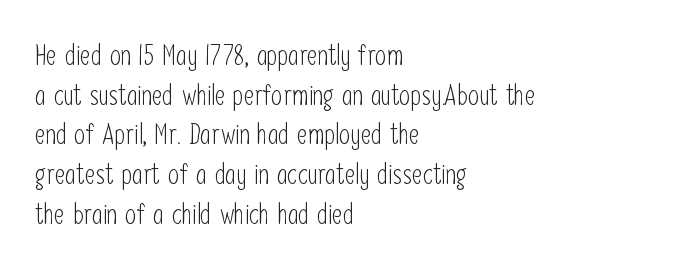
{"serif": "no", "italic": "no", "bold": "no", "weight": "light", "width": "condensed", "stroke_contrast": "low", "x_height": "medium", "monospaced": "no", "underline": "no", "align": "left", "line_spacing": "normal", "line_spacing_ratio": 1.37, "letter_spacing": "normal", "letter_spacing_em": 0.0, "glyph_px": 29}
